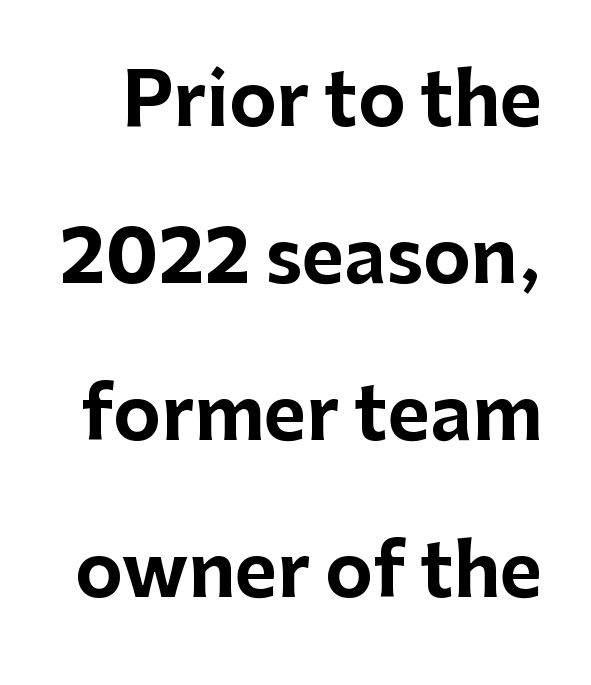
{"serif": "no", "italic": "no", "bold": "yes", "weight": "bold", "width": "normal", "stroke_contrast": "low", "x_height": "medium", "monospaced": "no", "underline": "no", "line_spacing": "loose", "line_spacing_ratio": 2.18, "letter_spacing": "normal", "letter_spacing_em": 0.0, "glyph_px": 72}
